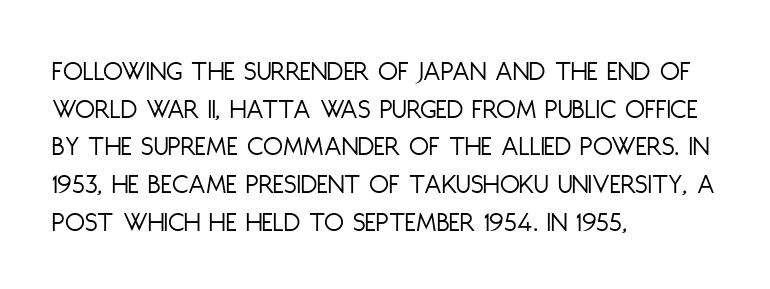
Q: Is the text bold? A: No.
Q: Is the text italic (slanted)? A: No, it is upright.
Q: Is the typeface a serif or a sans-serif typeface? A: Sans-serif.
Q: Is the text underlined? A: No.
Q: How is the paragraph aligned? A: Left-aligned.
Q: Is the spacing between letters normal or unusually wide? A: Normal.
Q: Is the spacing between lines tight, normal or loose? A: Normal.
Q: Width (condensed, normal, or wide)? A: Condensed.
Q: Stroke contrast? A: Low.
Q: x-height? A: Large.
Q: Monospaced? A: No.
